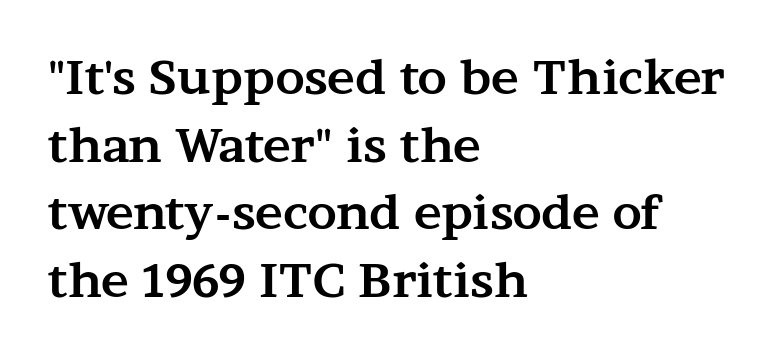
The image shows 47 px bold, wide serif type, upright; set left-aligned, normal line spacing (1.44x), normal letter spacing, not underlined; medium stroke contrast and a medium x-height.
